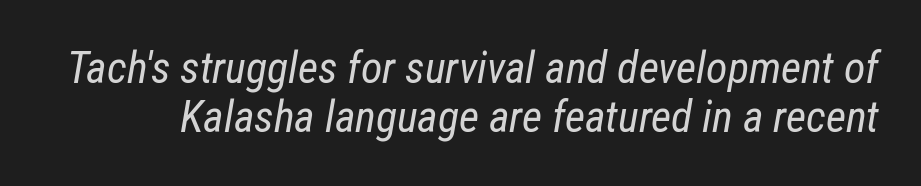
Tracking here is standard; glyphs follow each other at the usual distance. This sample has the flowing, uneven cadence of proportional lettering. Posture: slanted. Any mark beneath the type? The region is blank.
